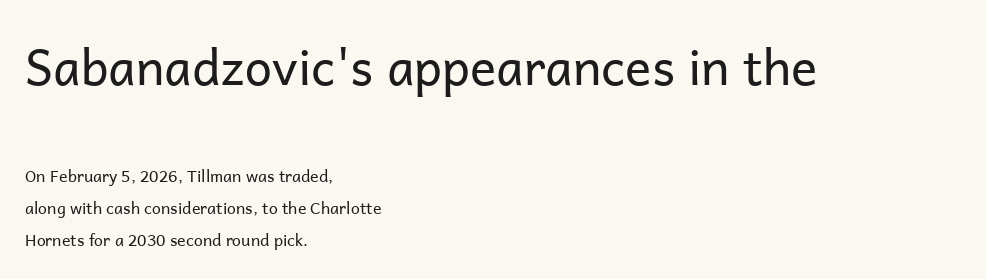
Q: Is the text bold? A: No.
Q: Is the text italic (slanted)? A: No, it is upright.
Q: Is the typeface a serif or a sans-serif typeface? A: Sans-serif.
Q: Is the text underlined? A: No.
Q: How is the paragraph aligned? A: Left-aligned.
Q: Is the spacing between letters normal or unusually wide? A: Normal.
Q: Is the spacing between lines tight, normal or loose? A: Loose.
Q: Which block of text is set in a larger size, the first (top) or the second (bottom)? A: The first (top) one.
Q: Width (condensed, normal, or wide)? A: Normal.
Q: Stroke contrast? A: Low.
Q: x-height? A: Medium.
Q: Monospaced? A: No.
